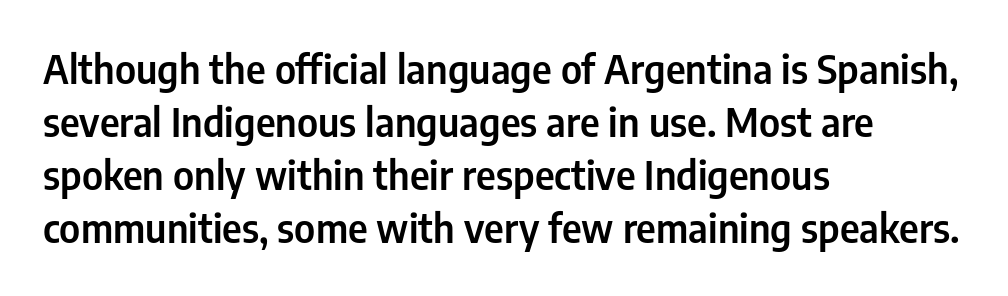
{"serif": "no", "italic": "no", "width": "condensed", "stroke_contrast": "low", "x_height": "medium", "monospaced": "no", "underline": "no", "align": "left", "line_spacing": "normal", "line_spacing_ratio": 1.36, "letter_spacing": "normal", "letter_spacing_em": 0.0, "glyph_px": 39}
